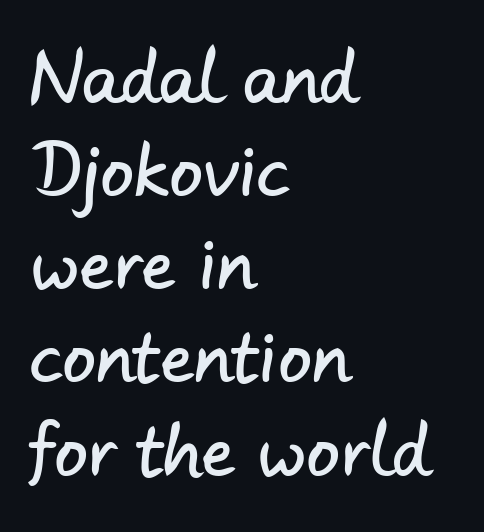
{"serif": "no", "width": "normal", "stroke_contrast": "low", "x_height": "small", "monospaced": "no", "underline": "no", "align": "left", "line_spacing": "normal", "line_spacing_ratio": 1.39, "letter_spacing": "normal", "letter_spacing_em": 0.0, "glyph_px": 67}
